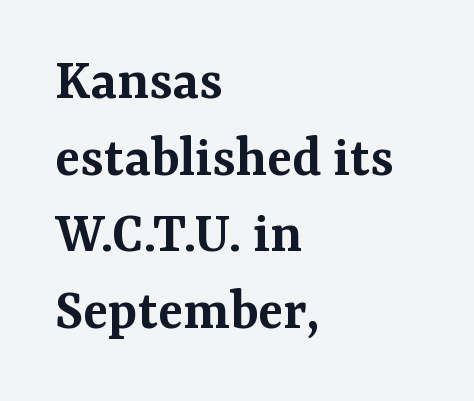
The image shows 59 px semibold serif type, upright; set left-aligned, normal line spacing (1.3x), normal letter spacing, not underlined; medium stroke contrast and a medium x-height.
